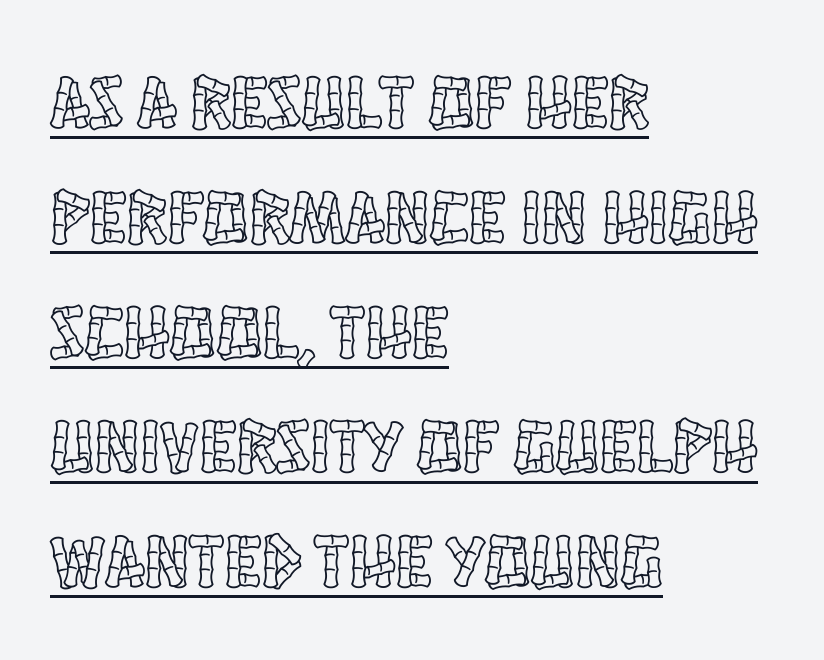
Q: Is the text italic (slanted)? A: No, it is upright.
Q: Is the text underlined? A: Yes.
Q: How is the paragraph aligned? A: Left-aligned.
Q: Is the spacing between letters normal or unusually wide? A: Normal.
Q: Is the spacing between lines tight, normal or loose? A: Normal.
Q: Width (condensed, normal, or wide)? A: Condensed.
Q: x-height? A: Large.
Q: Monospaced? A: No.
